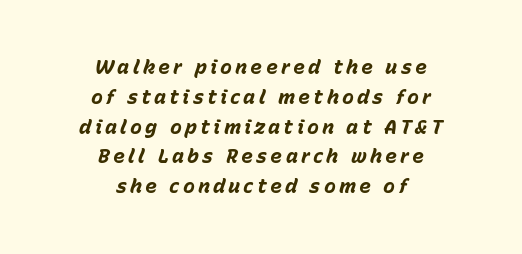
{"italic": "yes", "lean": "right", "slant_degrees": 15, "bold": "yes", "underline": "no", "align": "center", "line_spacing": "normal", "line_spacing_ratio": 1.49, "glyph_px": 20}
